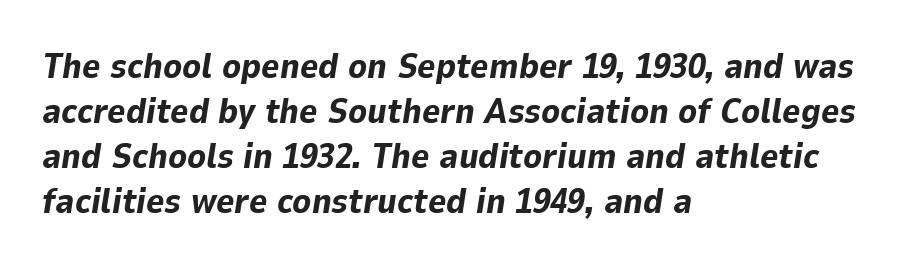
The image shows 35 px bold type, italic (leaning right); set left-aligned, normal line spacing (1.29x), normal letter spacing, not underlined; low stroke contrast and a medium x-height.
